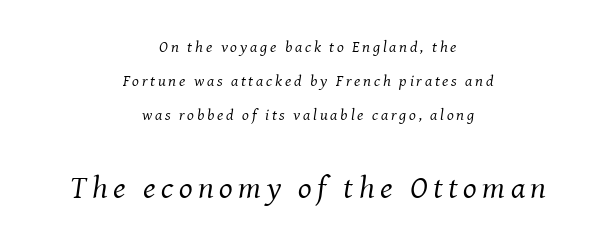
Q: Is the text bold? A: No.
Q: Is the text italic (slanted)? A: Yes, it leans right by about 8 degrees.
Q: Is the typeface a serif or a sans-serif typeface? A: Serif.
Q: Is the text underlined? A: No.
Q: How is the paragraph aligned? A: Centered.
Q: Is the spacing between lines tight, normal or loose? A: Loose.
Q: Which block of text is set in a larger size, the first (top) or the second (bottom)? A: The second (bottom) one.
Q: Width (condensed, normal, or wide)? A: Normal.
Q: Stroke contrast? A: Medium.
Q: x-height? A: Medium.
Q: Monospaced? A: No.
